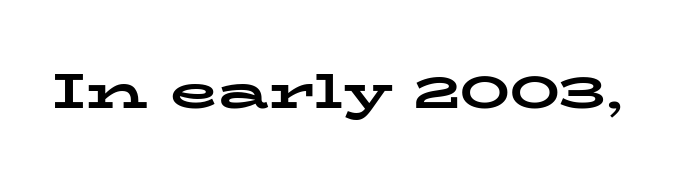
A dark, heavy texture on the line: the type is bold. Every character sits straight up, as roman type does. Glance below the letters and you will spot only blank space. Does extra space separate the letters? No, they use regular spacing. Character widths vary here, with narrow letters taking less room than wide ones.
